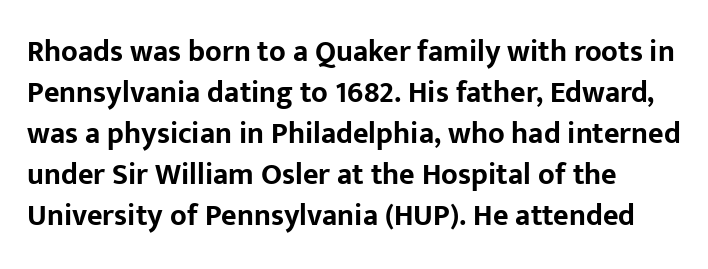
Q: Is the text bold? A: Yes.
Q: Is the text italic (slanted)? A: No, it is upright.
Q: Is the typeface a serif or a sans-serif typeface? A: Sans-serif.
Q: Is the text underlined? A: No.
Q: Is the spacing between letters normal or unusually wide? A: Normal.
Q: Is the spacing between lines tight, normal or loose? A: Normal.
Q: Width (condensed, normal, or wide)? A: Normal.
Q: Stroke contrast? A: Low.
Q: x-height? A: Medium.
Q: Monospaced? A: No.
